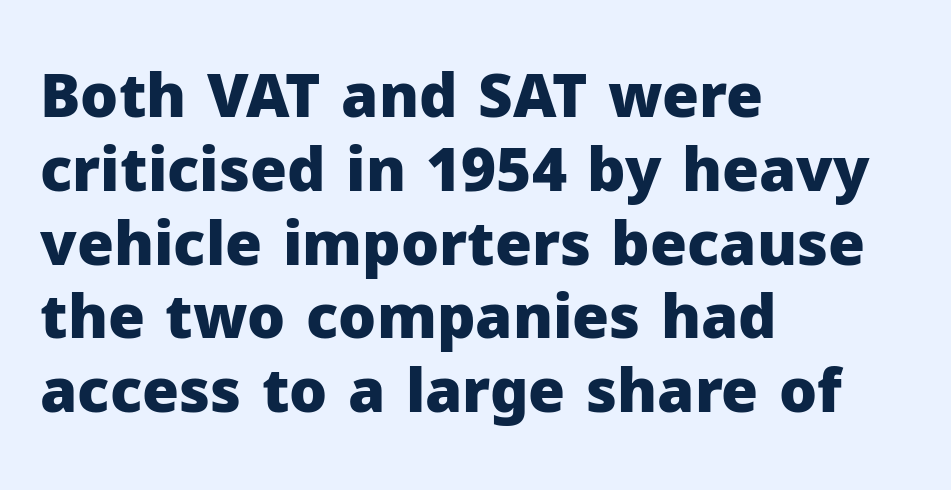
The glyphs in this specimen are sans serif. Summary of weight: heavy, a full bold. These lines are rendered in a variable-pitch font. Descender tails drop into unmarked territory.
